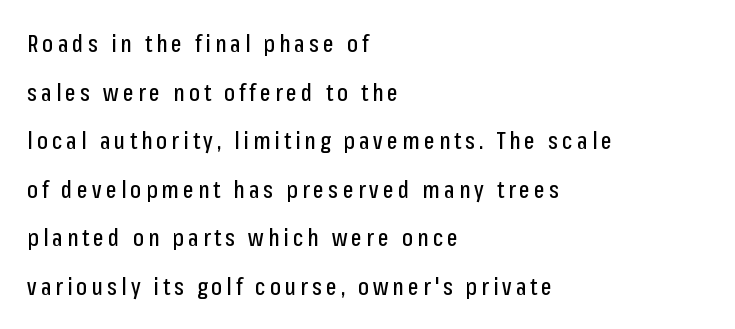
The image shows 23 px text type, upright; set left-aligned, loose line spacing (2.11x), not underlined.
